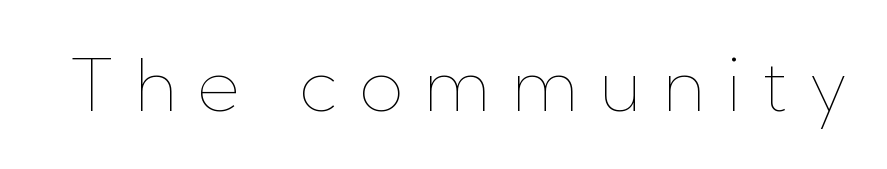
The image shows 73 px thin type, upright; set unusually wide letter spacing (+0.28 em), not underlined; low stroke contrast and a medium x-height.
